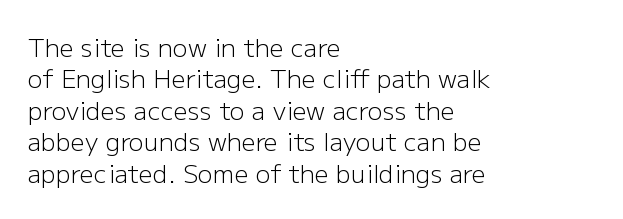
The image shows 25 px text type, upright; set left-aligned, normal line spacing (1.26x), normal letter spacing, not underlined.
